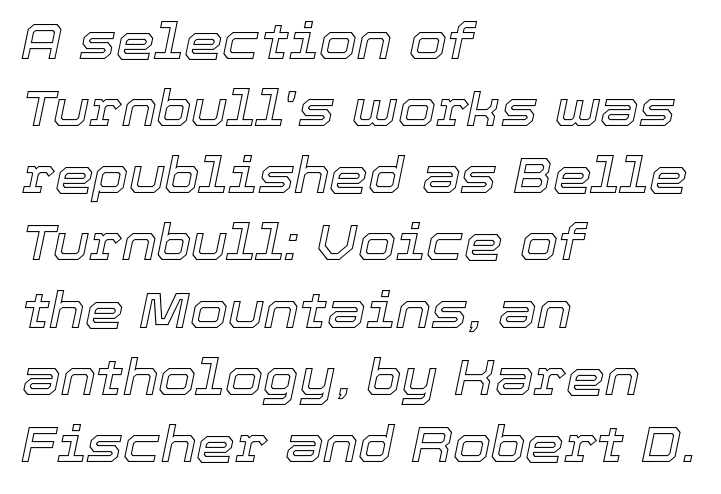
{"italic": "yes", "lean": "right", "slant_degrees": 12, "width": "normal", "x_height": "medium", "monospaced": "no", "underline": "no", "align": "left", "line_spacing": "normal", "line_spacing_ratio": 1.37, "letter_spacing": "normal", "letter_spacing_em": 0.0, "glyph_px": 49}
